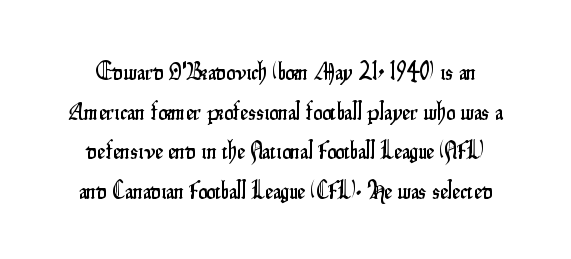
Q: Is the text italic (slanted)? A: No, it is upright.
Q: Is the text underlined? A: No.
Q: How is the paragraph aligned? A: Centered.
Q: Is the spacing between letters normal or unusually wide? A: Normal.
Q: Is the spacing between lines tight, normal or loose? A: Normal.
